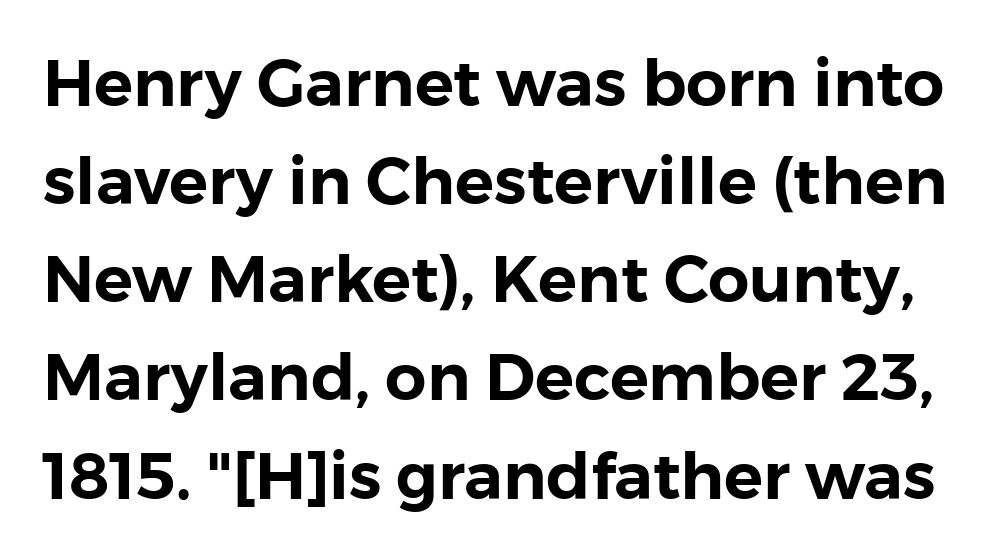
The image shows 65 px sans-serif type, upright; set normal line spacing (1.51x), normal letter spacing, not underlined; a medium x-height.
